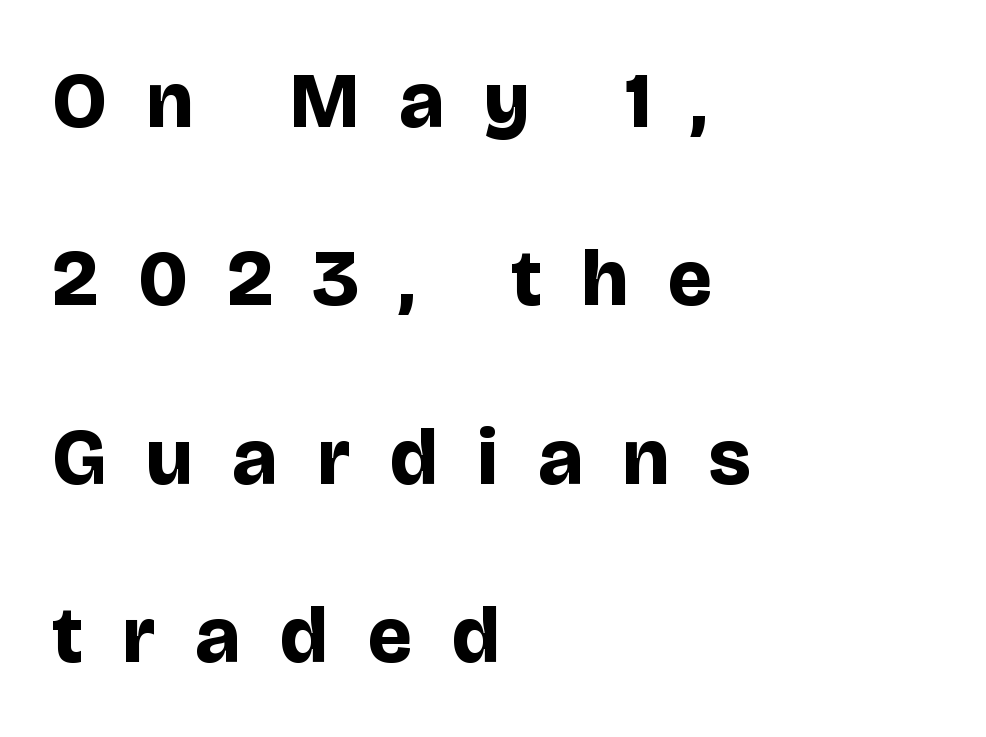
Q: Is the text bold? A: Yes.
Q: Is the text italic (slanted)? A: No, it is upright.
Q: Is the typeface a serif or a sans-serif typeface? A: Sans-serif.
Q: Is the text underlined? A: No.
Q: How is the paragraph aligned? A: Left-aligned.
Q: Is the spacing between letters normal or unusually wide? A: Unusually wide.
Q: Is the spacing between lines tight, normal or loose? A: Loose.
Q: Width (condensed, normal, or wide)? A: Normal.
Q: Stroke contrast? A: Low.
Q: x-height? A: Large.
Q: Monospaced? A: No.
